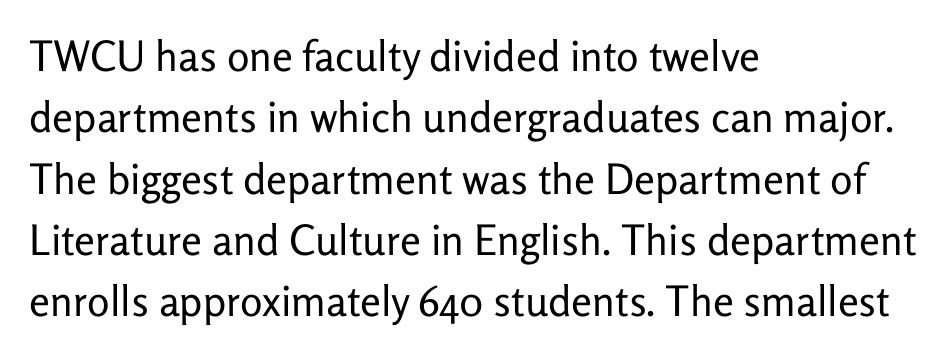
The image shows 42 px regular-weight sans-serif type, upright; set left-aligned, normal line spacing (1.46x), normal letter spacing, not underlined; low stroke contrast and a medium x-height.
